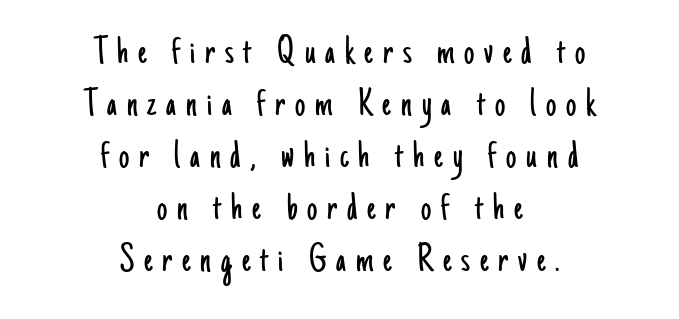
Q: Is the text bold? A: No.
Q: Is the text italic (slanted)? A: No, it is upright.
Q: Is the typeface a serif or a sans-serif typeface? A: Sans-serif.
Q: Is the text underlined? A: No.
Q: How is the paragraph aligned? A: Centered.
Q: Is the spacing between letters normal or unusually wide? A: Unusually wide.
Q: Is the spacing between lines tight, normal or loose? A: Normal.
Q: Width (condensed, normal, or wide)? A: Condensed.
Q: Stroke contrast? A: Low.
Q: x-height? A: Small.
Q: Monospaced? A: No.
